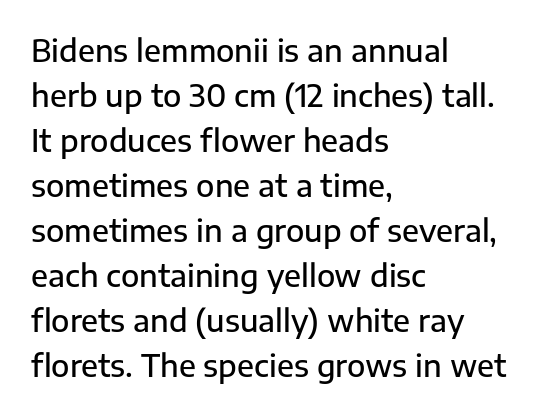
Q: Is the text bold? A: Semi-bold.
Q: Is the text italic (slanted)? A: No, it is upright.
Q: Is the typeface a serif or a sans-serif typeface? A: Sans-serif.
Q: Is the text underlined? A: No.
Q: How is the paragraph aligned? A: Left-aligned.
Q: Is the spacing between letters normal or unusually wide? A: Normal.
Q: Is the spacing between lines tight, normal or loose? A: Normal.
Q: Width (condensed, normal, or wide)? A: Normal.
Q: Stroke contrast? A: Low.
Q: x-height? A: Medium.
Q: Monospaced? A: No.
